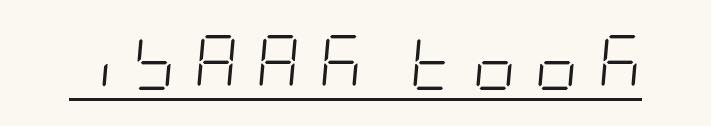
Q: Is the text bold? A: No.
Q: Is the text italic (slanted)? A: Yes, it leans right by about 5 degrees.
Q: Is the text underlined? A: Yes.
Q: Is the spacing between letters normal or unusually wide? A: Unusually wide.
Q: Width (condensed, normal, or wide)? A: Condensed.
Q: Stroke contrast? A: Low.
Q: x-height? A: Large.
